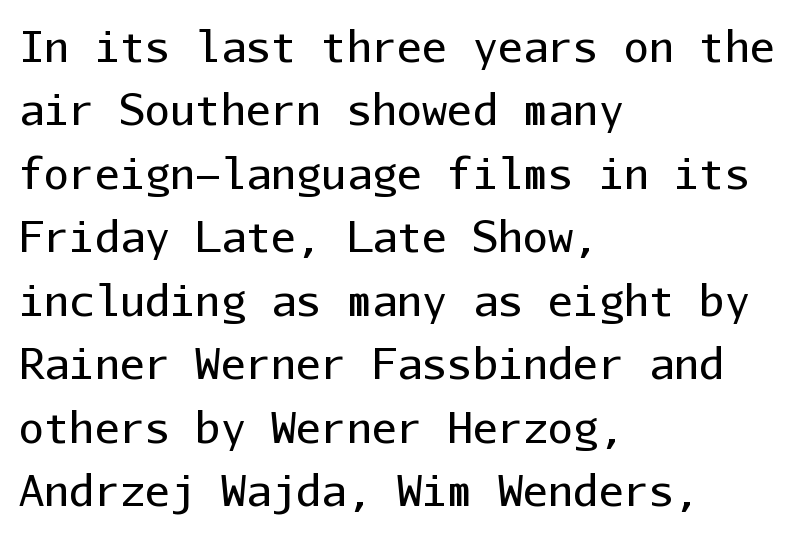
Q: Is the text bold? A: No.
Q: Is the text italic (slanted)? A: No, it is upright.
Q: Is the typeface a serif or a sans-serif typeface? A: Sans-serif.
Q: Is the text underlined? A: No.
Q: How is the paragraph aligned? A: Left-aligned.
Q: Is the spacing between letters normal or unusually wide? A: Normal.
Q: Is the spacing between lines tight, normal or loose? A: Normal.
Q: Width (condensed, normal, or wide)? A: Normal.
Q: Stroke contrast? A: Low.
Q: x-height? A: Medium.
Q: Monospaced? A: Yes.
